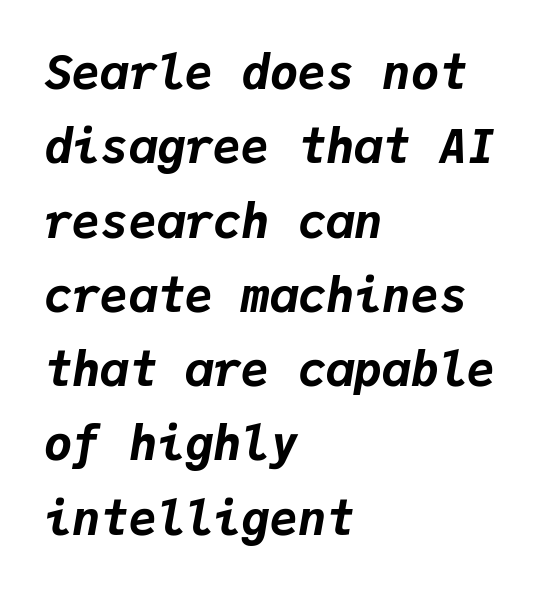
Q: Is the text bold? A: Yes.
Q: Is the text italic (slanted)? A: Yes, it leans right by about 9 degrees.
Q: Is the text underlined? A: No.
Q: How is the paragraph aligned? A: Left-aligned.
Q: Is the spacing between letters normal or unusually wide? A: Normal.
Q: Is the spacing between lines tight, normal or loose? A: Normal.
Q: Width (condensed, normal, or wide)? A: Normal.
Q: Stroke contrast? A: Low.
Q: x-height? A: Medium.
Q: Monospaced? A: Yes.
